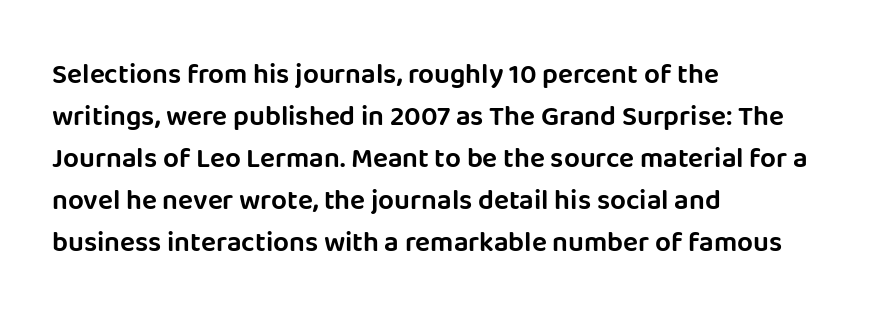
Q: Is the text italic (slanted)? A: No, it is upright.
Q: Is the typeface a serif or a sans-serif typeface? A: Sans-serif.
Q: Is the text underlined? A: No.
Q: How is the paragraph aligned? A: Left-aligned.
Q: Is the spacing between letters normal or unusually wide? A: Normal.
Q: Is the spacing between lines tight, normal or loose? A: Normal.
Q: Width (condensed, normal, or wide)? A: Normal.
Q: Stroke contrast? A: Low.
Q: x-height? A: Large.
Q: Monospaced? A: No.
